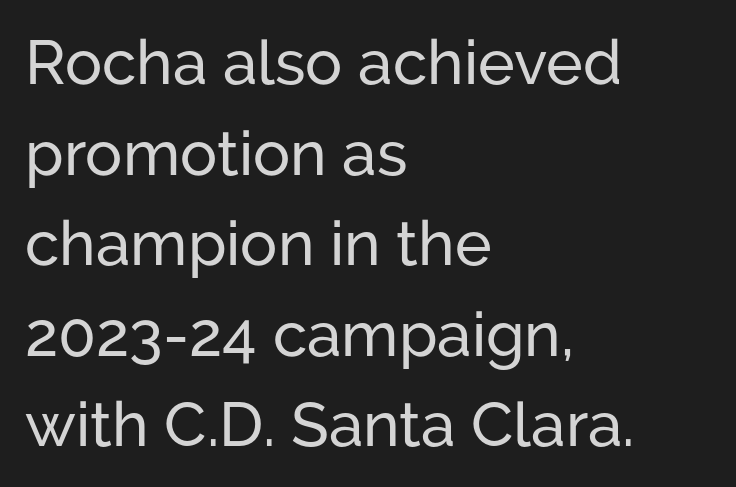
{"serif": "no", "italic": "no", "width": "normal", "stroke_contrast": "low", "x_height": "medium", "monospaced": "no", "underline": "no", "align": "left", "line_spacing": "normal", "line_spacing_ratio": 1.46, "letter_spacing": "normal", "letter_spacing_em": 0.0, "glyph_px": 62}
